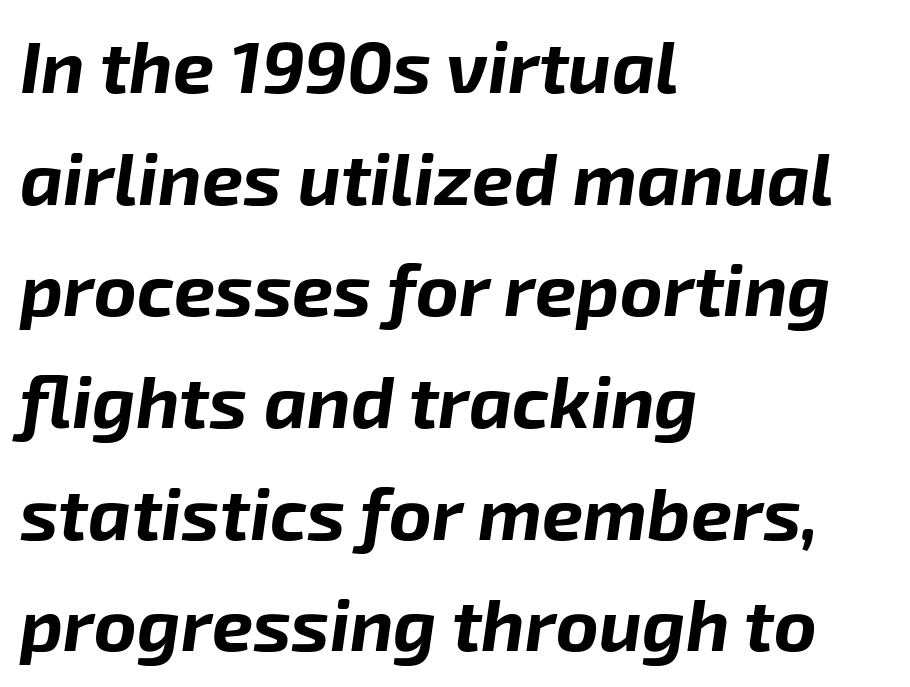
Q: Is the text bold? A: Yes.
Q: Is the text italic (slanted)? A: Yes, it leans right by about 8 degrees.
Q: Is the text underlined? A: No.
Q: How is the paragraph aligned? A: Left-aligned.
Q: Is the spacing between letters normal or unusually wide? A: Normal.
Q: Is the spacing between lines tight, normal or loose? A: Normal.
Q: Width (condensed, normal, or wide)? A: Normal.
Q: Stroke contrast? A: Low.
Q: x-height? A: Medium.
Q: Monospaced? A: No.
